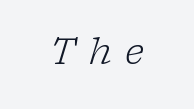
The image shows 36 px light serif type, italic (leaning right); set unusually wide letter spacing (+0.38 em), not underlined; low stroke contrast and a medium x-height.
